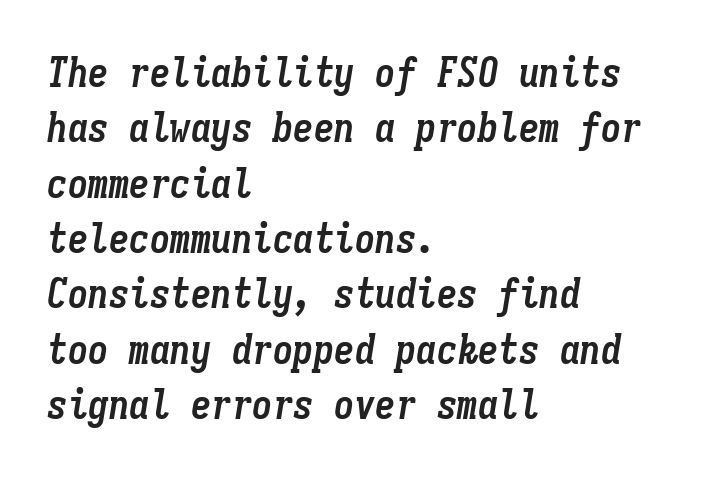
{"italic": "yes", "lean": "right", "slant_degrees": 9, "bold": "yes", "weight": "semibold", "width": "condensed", "stroke_contrast": "low", "x_height": "medium", "monospaced": "yes", "underline": "no", "align": "left", "line_spacing": "normal", "line_spacing_ratio": 1.35, "letter_spacing": "normal", "letter_spacing_em": 0.0, "glyph_px": 41}
